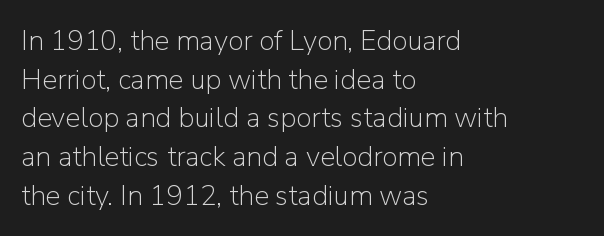
Normally led — the rows are evenly, conventionally spaced. The rendering uses natural spacing where letterforms have individual widths. The cut favours lightness, reaching ordinary text weight at its darkest. The font family rendered here belongs to the sans-serif group.
